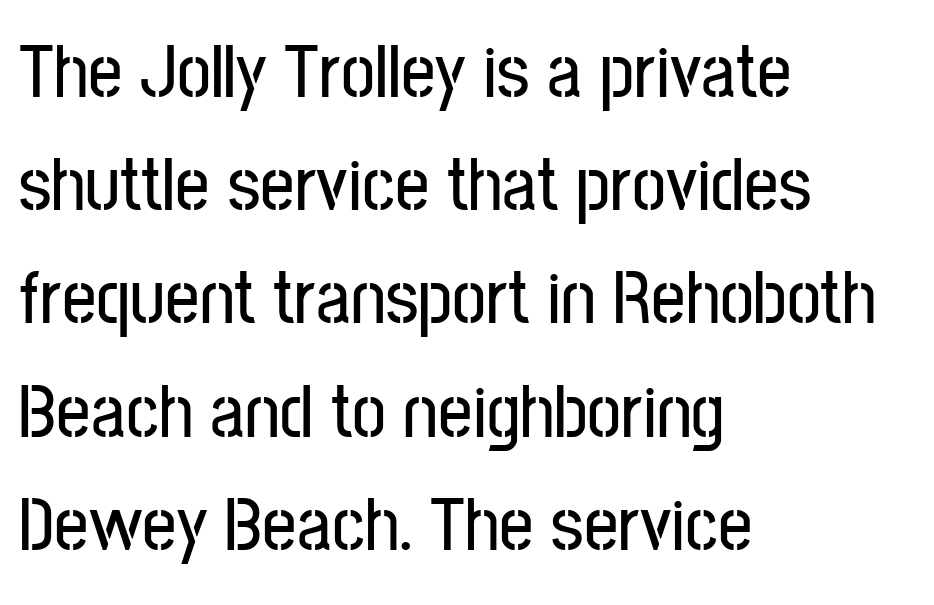
{"serif": "no", "italic": "no", "width": "condensed", "stroke_contrast": "low", "x_height": "medium", "monospaced": "no", "underline": "no", "align": "left", "line_spacing": "normal", "line_spacing_ratio": 1.49, "letter_spacing": "normal", "letter_spacing_em": 0.0, "glyph_px": 76}
